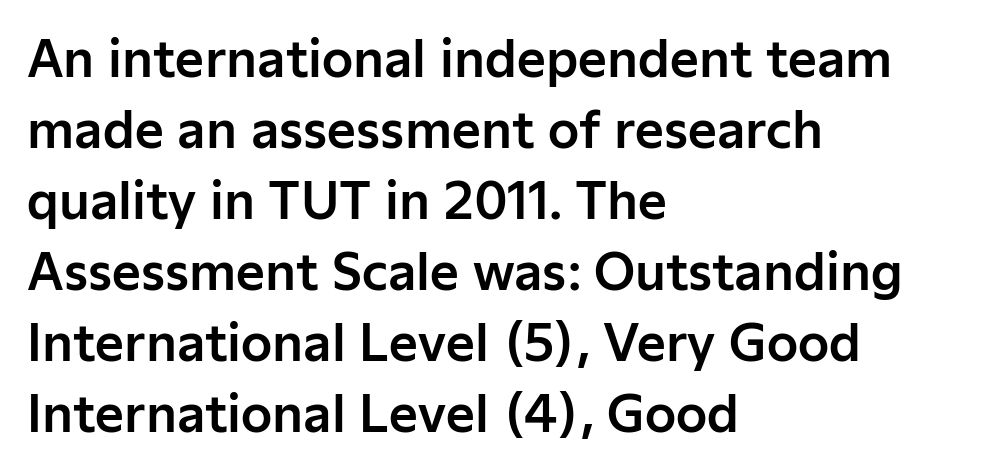
Q: Is the text italic (slanted)? A: No, it is upright.
Q: Is the typeface a serif or a sans-serif typeface? A: Sans-serif.
Q: Is the text underlined? A: No.
Q: How is the paragraph aligned? A: Left-aligned.
Q: Is the spacing between letters normal or unusually wide? A: Normal.
Q: Is the spacing between lines tight, normal or loose? A: Normal.
Q: Width (condensed, normal, or wide)? A: Normal.
Q: Stroke contrast? A: Low.
Q: x-height? A: Medium.
Q: Monospaced? A: No.
